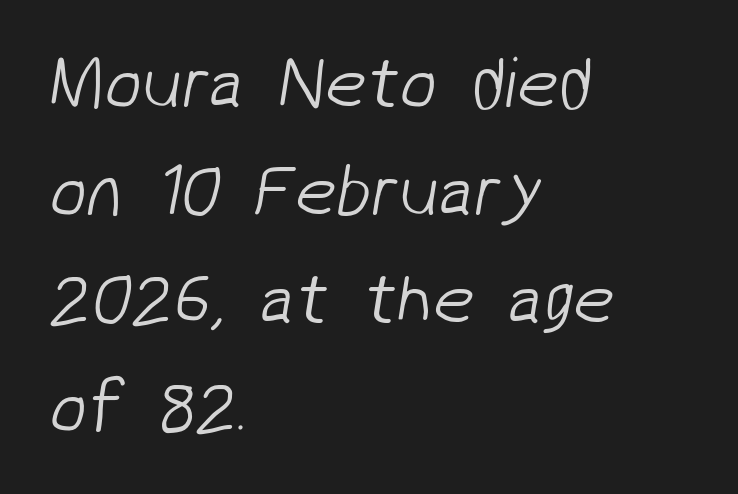
Beneath every word, the page is bare. Observe the absence of serifs on each vertical stroke in this sample. Horizontal bands of white between lines are of average thickness. Which margin do the lines hug? The left one — the right edge is uneven. Note the varied advance widths — an 'i' is clearly narrower than an 'm'. Stroke thickness stays within the range of a standard reading face or lighter.
